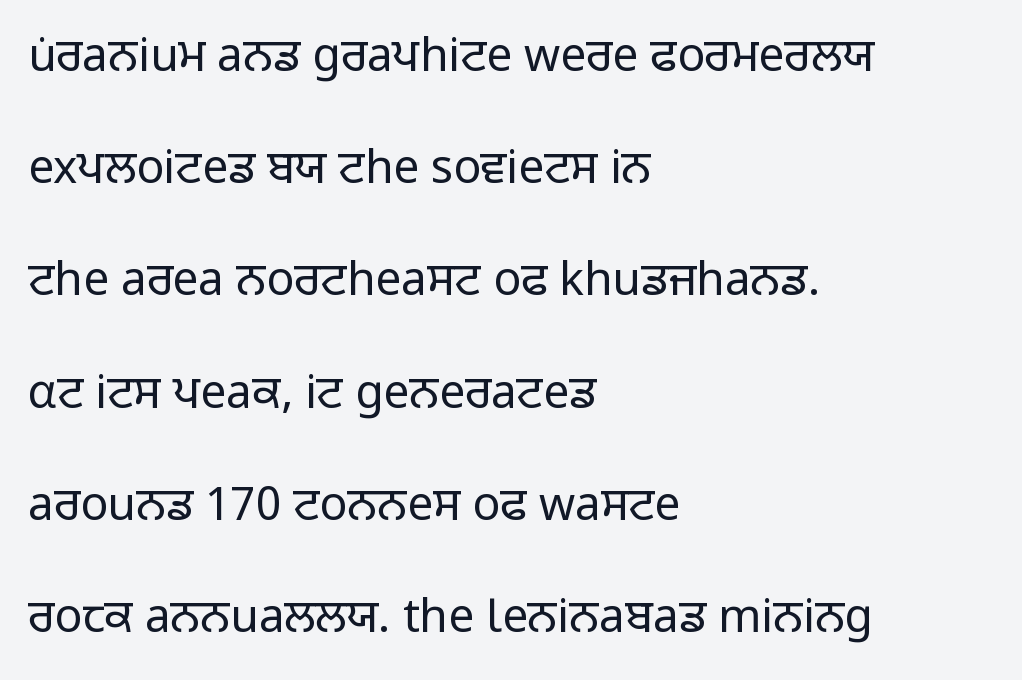
{"serif": "no", "italic": "no", "bold": "no", "weight": "regular", "width": "normal", "stroke_contrast": "low", "x_height": "medium", "monospaced": "no", "underline": "no", "align": "left", "line_spacing": "loose", "line_spacing_ratio": 2.44, "letter_spacing": "normal", "letter_spacing_em": 0.0, "glyph_px": 46}
